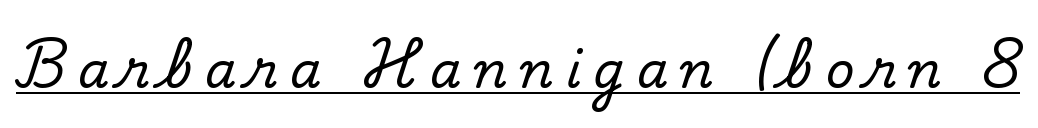
{"serif": "yes", "width": "normal", "stroke_contrast": "low", "x_height": "small", "monospaced": "no", "underline": "yes", "letter_spacing": "wide", "letter_spacing_em": 0.25, "glyph_px": 50}
